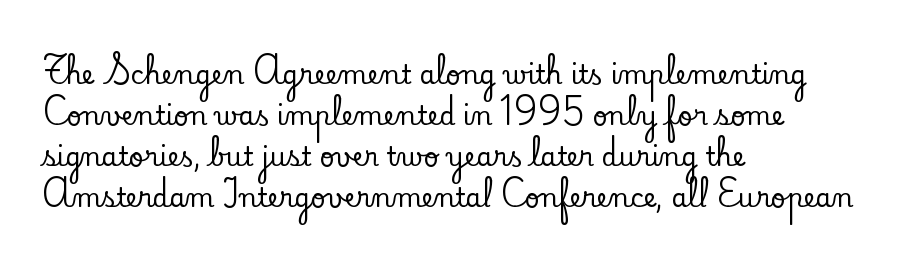
Q: Is the text italic (slanted)? A: No, it is upright.
Q: Is the text underlined? A: No.
Q: How is the paragraph aligned? A: Left-aligned.
Q: Is the spacing between letters normal or unusually wide? A: Normal.
Q: Is the spacing between lines tight, normal or loose? A: Normal.
